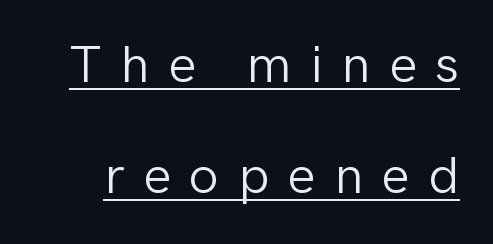
You could only call the tracking loose — the letters float apart. Characters remain perfectly vertical along every line. Note the varied advance widths — an 'i' is clearly narrower than an 'm'. The sample's only ornament is a line tracing under the words. Horizontal bands of white between lines are thick stripes. The passage shown is typeset with a sans-serif family.
